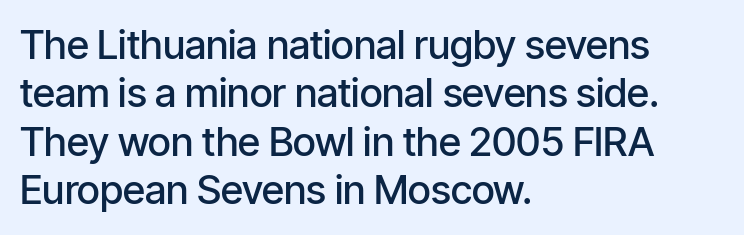
The typesetting leans somewhat heavy: a semibold. Posture: straight, roman, zero tilt. Glance below the letters and you will spot only blank space. The passage shown is typeset with a sans-serif family. You could call the tracking neutral — neither tight nor loose.
